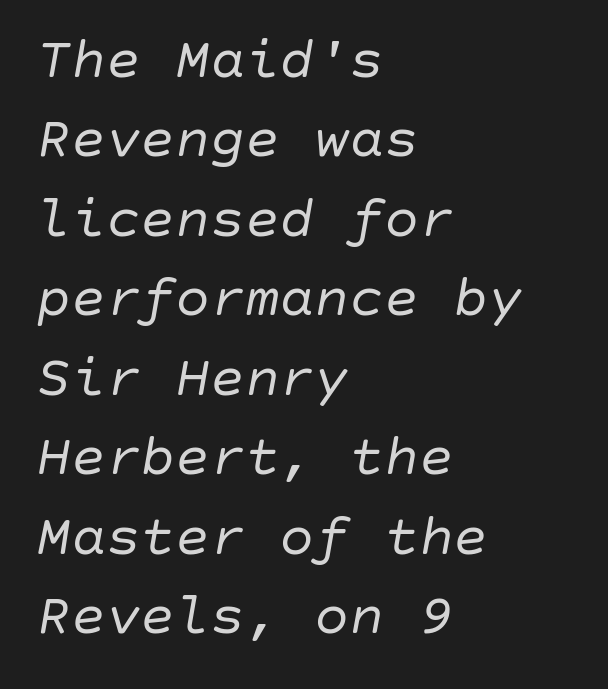
The setting favours the left margin, as ordinary paragraphs usually do. What stands out about the letter spacing? Nothing — it is the standard amount. No chunkiness to these letters — they're not bold. The text carries the slant typical of an italic or oblique font.
